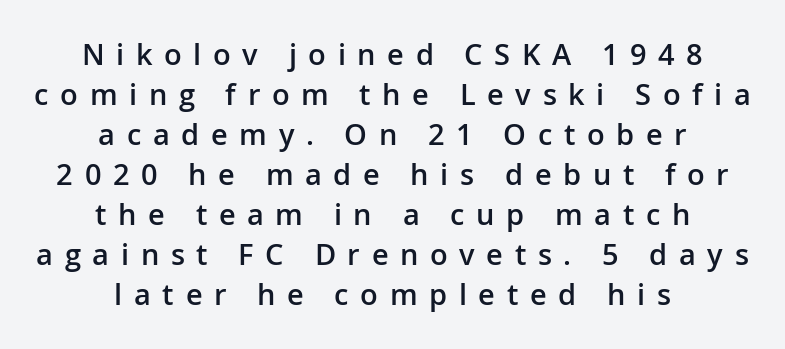
The glyphs in this specimen are sans serif. Its strokes are somewhat broadened, the hallmark of semibold type. If you measured baseline to baseline, you'd find a middling distance. This sample has the flowing, uneven cadence of proportional lettering.
